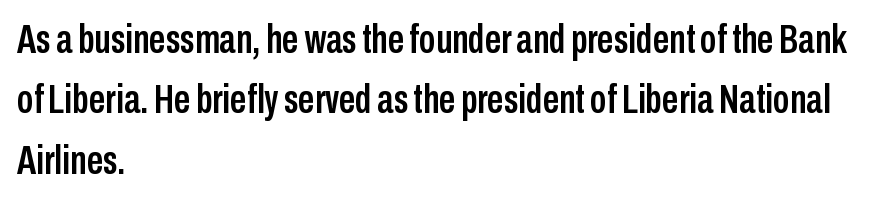
Q: Is the text italic (slanted)? A: No, it is upright.
Q: Is the typeface a serif or a sans-serif typeface? A: Sans-serif.
Q: Is the text underlined? A: No.
Q: How is the paragraph aligned? A: Left-aligned.
Q: Is the spacing between letters normal or unusually wide? A: Normal.
Q: Is the spacing between lines tight, normal or loose? A: Normal.
Q: Width (condensed, normal, or wide)? A: Condensed.
Q: Stroke contrast? A: Low.
Q: x-height? A: Medium.
Q: Monospaced? A: No.
